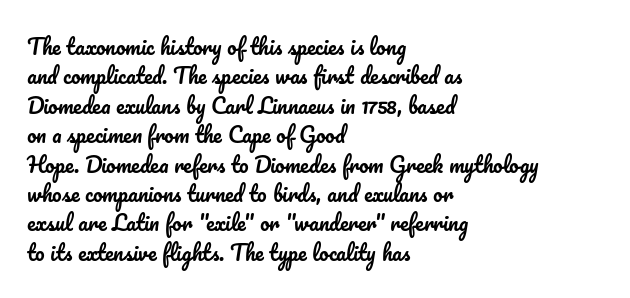
Q: Is the text italic (slanted)? A: Yes.
Q: Is the text underlined? A: No.
Q: How is the paragraph aligned? A: Left-aligned.
Q: Is the spacing between letters normal or unusually wide? A: Normal.
Q: Is the spacing between lines tight, normal or loose? A: Normal.
